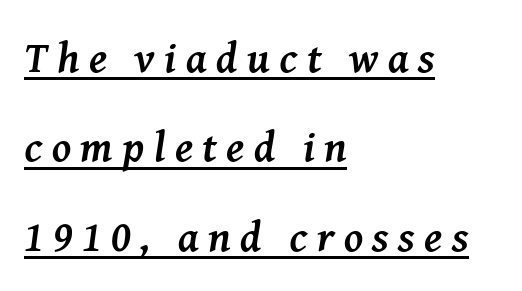
Students, note that the glyphs here are deliberately spaced far apart. The specimen includes a rule beneath the text block's lines. This is heavy type, rendered in bold. Vertically, the passage feels expansive, rows floating well apart. These lines were composed using italics.
